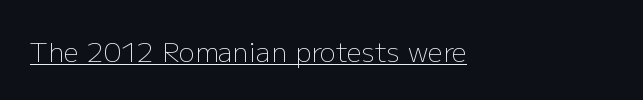
Q: Is the text bold? A: No.
Q: Is the text italic (slanted)? A: No, it is upright.
Q: Is the text underlined? A: Yes.
Q: How is the paragraph aligned? A: Left-aligned.
Q: Is the spacing between letters normal or unusually wide? A: Normal.
